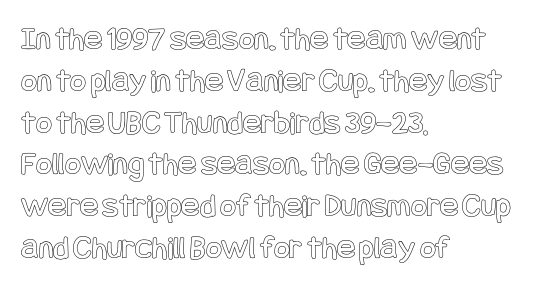
{"italic": "no", "width": "condensed", "x_height": "large", "underline": "no", "align": "left", "line_spacing_ratio": 1.23, "letter_spacing": "normal", "letter_spacing_em": 0.0, "glyph_px": 34}
